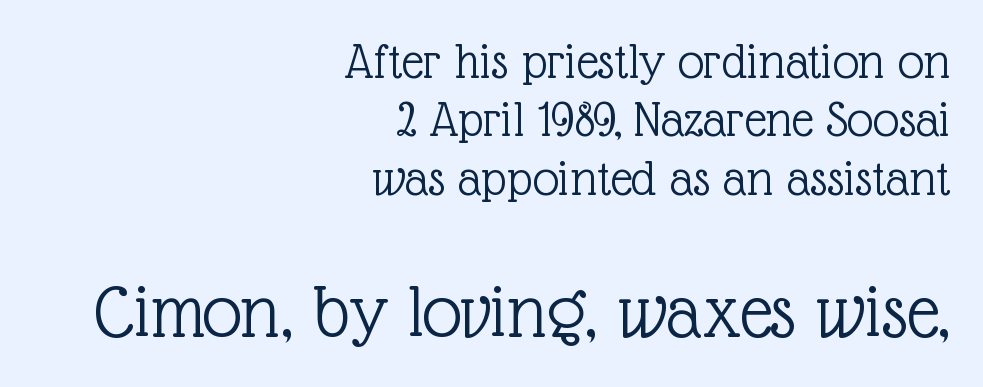
The designer went with a serif here, giving each stem small feet. The typography opts for an upright posture over an oblique one. The letters advance in unequal steps, a hallmark of proportional type. Reading top to bottom, the characters get bigger at the block break. Notice how the passage keeps a crisp vertical edge on the right only.
